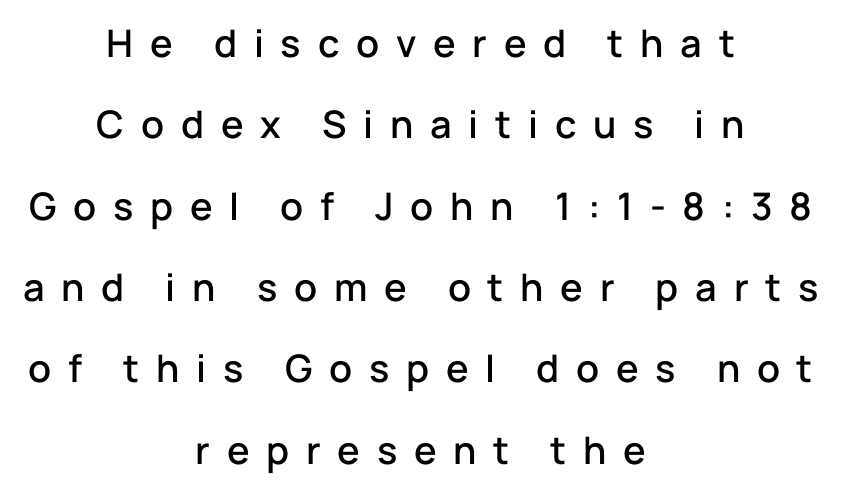
Interline gaps are noticeably wide in this sample. Spacing verdict: proportional, widths tailored to each character. The rendering positions every line midway between the sides. Any mark beneath the type? The region is blank. The characters display no serif detailing; their extremities are plain. Characters remain perfectly vertical along every line.
